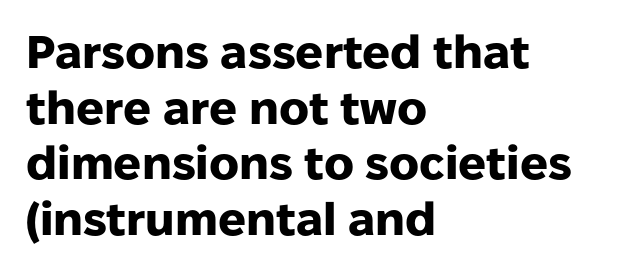
{"serif": "no", "italic": "no", "bold": "yes", "weight": "heavy", "width": "normal", "stroke_contrast": "low", "x_height": "medium", "monospaced": "no", "underline": "no", "align": "left", "line_spacing_ratio": 1.21, "letter_spacing": "normal", "letter_spacing_em": 0.0, "glyph_px": 46}
